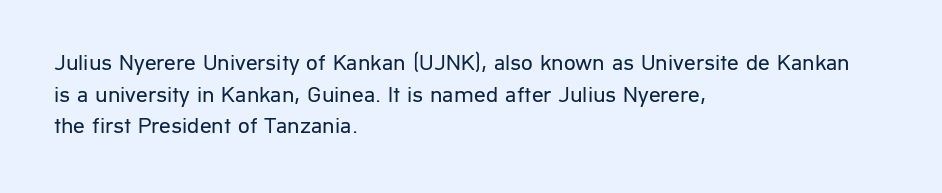
Q: Is the text bold? A: No.
Q: Is the text italic (slanted)? A: No, it is upright.
Q: Is the text underlined? A: No.
Q: How is the paragraph aligned? A: Left-aligned.
Q: Is the spacing between letters normal or unusually wide? A: Normal.
Q: Is the spacing between lines tight, normal or loose? A: Normal.
